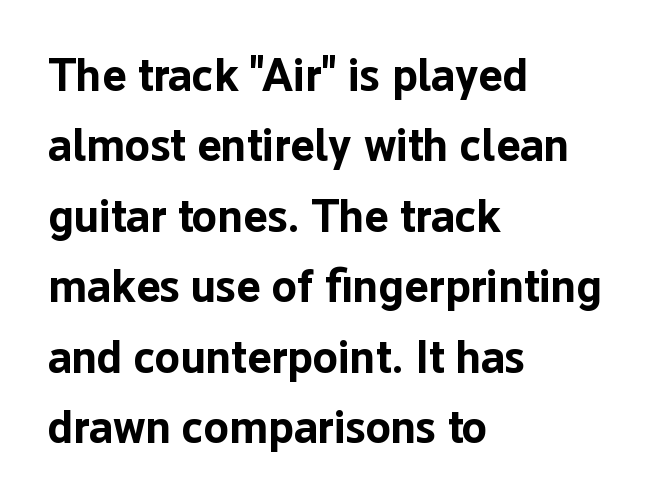
{"serif": "no", "italic": "no", "bold": "yes", "weight": "bold", "width": "normal", "stroke_contrast": "low", "x_height": "medium", "monospaced": "no", "underline": "no", "align": "left", "line_spacing": "normal", "line_spacing_ratio": 1.53, "letter_spacing": "normal", "letter_spacing_em": 0.0, "glyph_px": 46}
